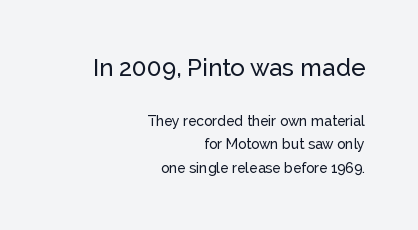
Q: Is the text italic (slanted)? A: No, it is upright.
Q: Is the text underlined? A: No.
Q: How is the paragraph aligned? A: Right-aligned.
Q: Is the spacing between letters normal or unusually wide? A: Normal.
Q: Is the spacing between lines tight, normal or loose? A: Normal.
Q: Which block of text is set in a larger size, the first (top) or the second (bottom)? A: The first (top) one.
